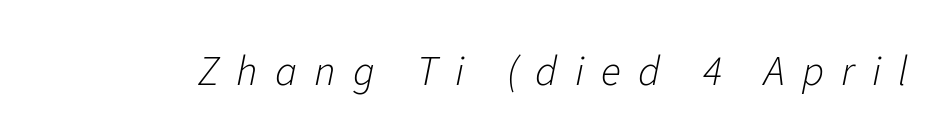
The image shows 42 px light type, italic (leaning right); set unusually wide letter spacing (+0.41 em), not underlined; low stroke contrast and a medium x-height.
